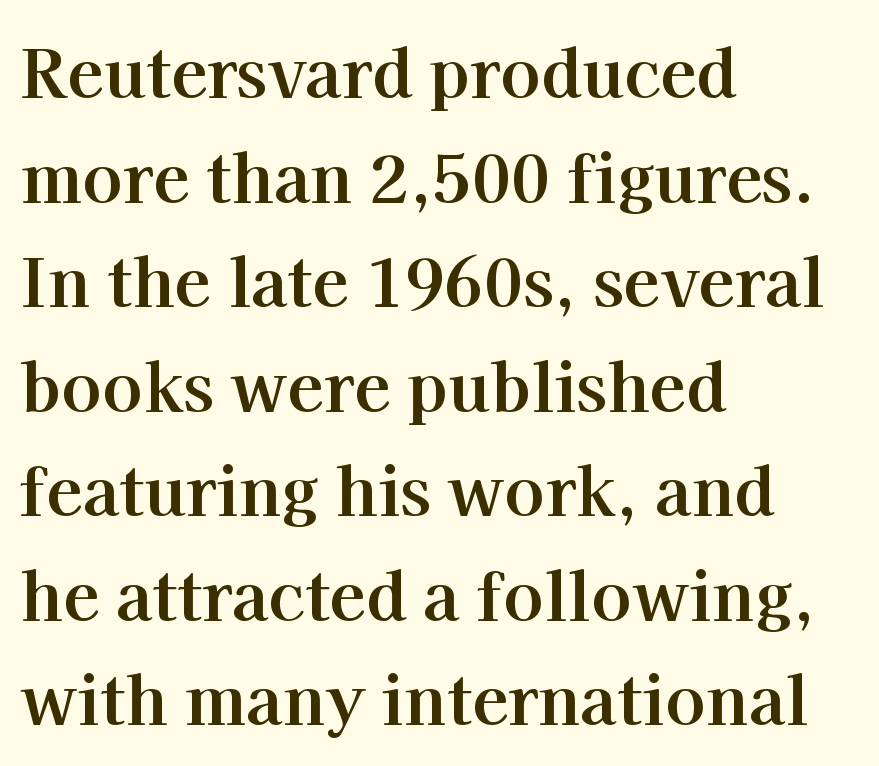
{"serif": "yes", "italic": "no", "bold": "yes", "weight": "bold", "width": "normal", "stroke_contrast": "high", "x_height": "medium", "monospaced": "no", "underline": "no", "align": "left", "line_spacing": "normal", "line_spacing_ratio": 1.56, "letter_spacing": "normal", "letter_spacing_em": 0.0, "glyph_px": 67}
